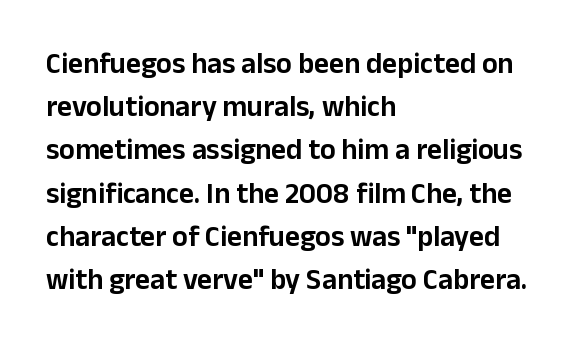
The text was rendered using a sans face with plain stroke endings. Every row of glyphs begins at an identical x-position on the left. Tracking here is standard; glyphs follow each other at the usual distance. Style check: upright.
